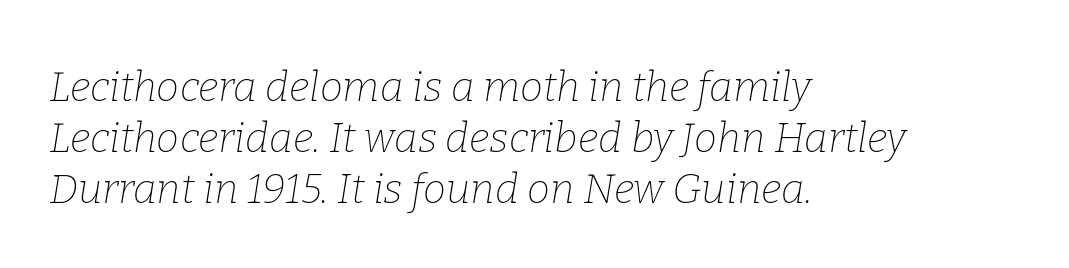
This rendering leaves character spacing at its baseline value. Underline: absent. This is oblique type, the kind used for emphasis or titles. The letters carry serifs — small finishing strokes at the ends of their stems. You could not count columns in this text — the font is proportionally spaced. Heft: none added — not bold.
